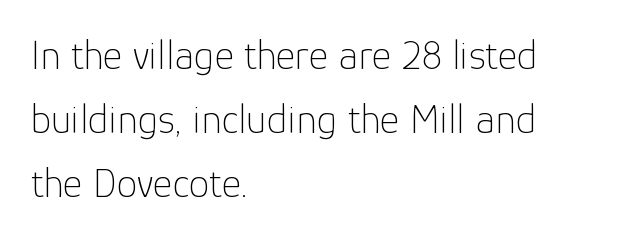
Line beginnings align vertically; line endings do not. Examine the stroke ends and you'll find no serifs. The words here are not underlined. Characters remain perfectly vertical along every line. There is no visible air inserted between adjacent glyphs. Heft: none added — not bold.
